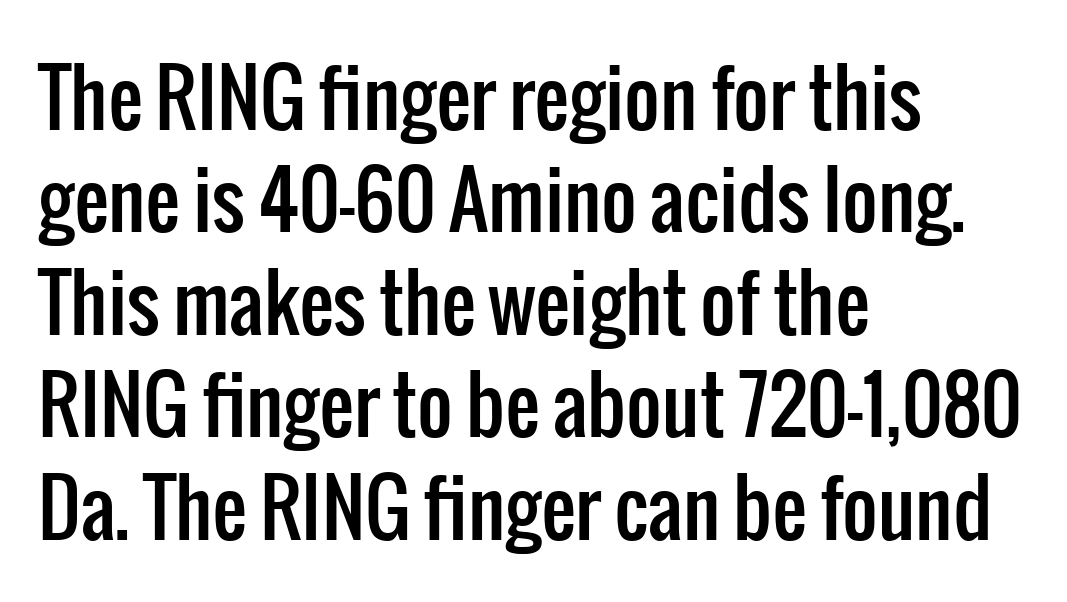
The image shows 77 px condensed sans-serif type, upright; set left-aligned, normal line spacing (1.33x), normal letter spacing, not underlined; low stroke contrast and a medium x-height.
